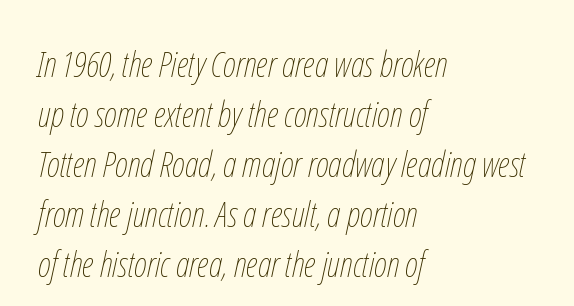
This sample keeps an unexceptional amount of space between lines. Honestly, there is no underline to notice here at all. The passage shown leans; its letterforms are oblique. Here the designer chose a conventional face with non-uniform glyph widths. The tracking reads as untouched default to a designer's eye.
